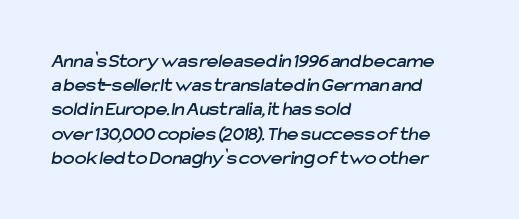
The image shows 20 px text type; set left-aligned, line spacing 1.21x, normal letter spacing, not underlined.
